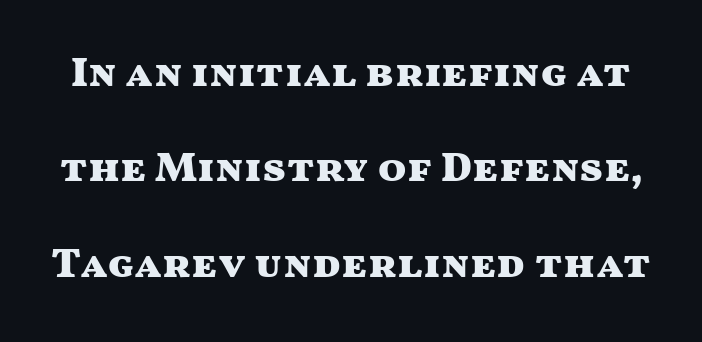
Looks like regular typesetting: each glyph gets only the width it needs. Underline: absent. Caption: bold face, heavy strokes. Observe the ordinary spacing: letters are neighbours, not strangers. Observe the absence of serifs on each vertical stroke in this sample. The axis of the letterforms is exactly vertical.
